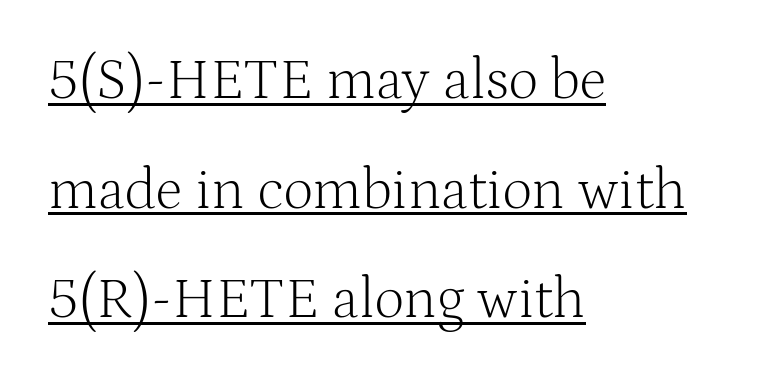
{"serif": "yes", "italic": "no", "bold": "no", "weight": "light", "width": "normal", "stroke_contrast": "medium", "x_height": "medium", "monospaced": "no", "underline": "yes", "align": "left", "line_spacing_ratio": 1.89, "letter_spacing": "normal", "letter_spacing_em": 0.0, "glyph_px": 58}
